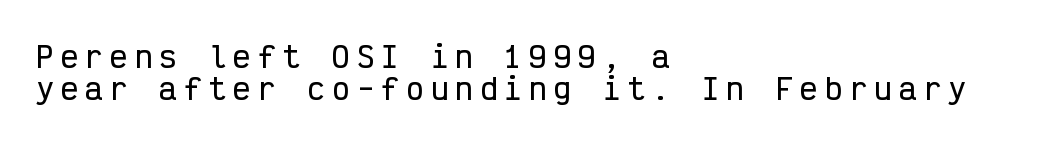
Q: Is the text italic (slanted)? A: No, it is upright.
Q: Is the typeface a serif or a sans-serif typeface? A: Sans-serif.
Q: Is the text underlined? A: No.
Q: How is the paragraph aligned? A: Left-aligned.
Q: Is the spacing between letters normal or unusually wide? A: Unusually wide.
Q: Is the spacing between lines tight, normal or loose? A: Tight.
Q: Width (condensed, normal, or wide)? A: Condensed.
Q: Stroke contrast? A: Low.
Q: x-height? A: Medium.
Q: Monospaced? A: Yes.
